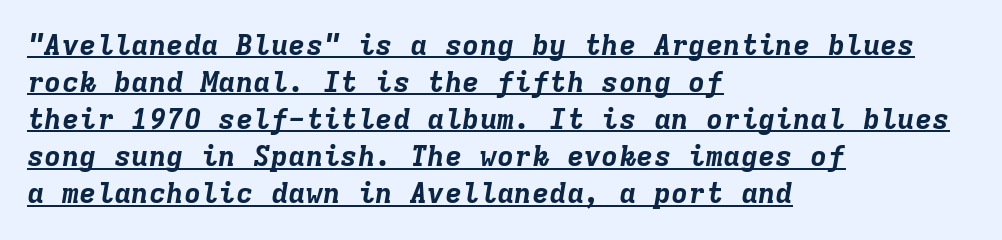
You'd pick this weight for a headline — it's a proper bold. Casual observation: everything's shoved over to the left. A typesetter would mark this as italic. Underlining? Definitely there.
